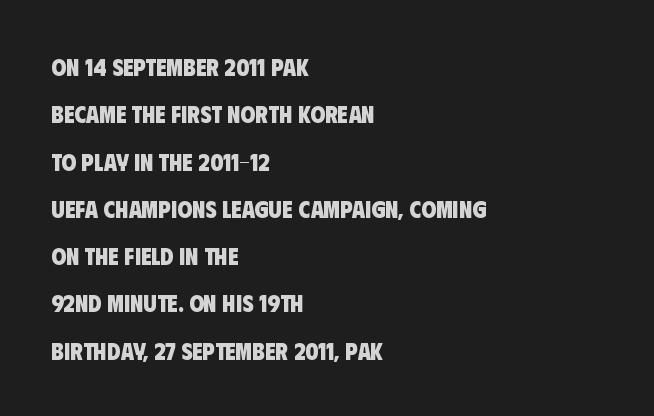
The text block is weighted toward the left margin, trailing off unevenly rightward. Thick stems and heavy bowls — unmistakably bold. Any mark beneath the type? The region is blank. Tracking value appears to be zero — textbook default spacing. Reading down the column, the eye jumps a long way to each next line.
